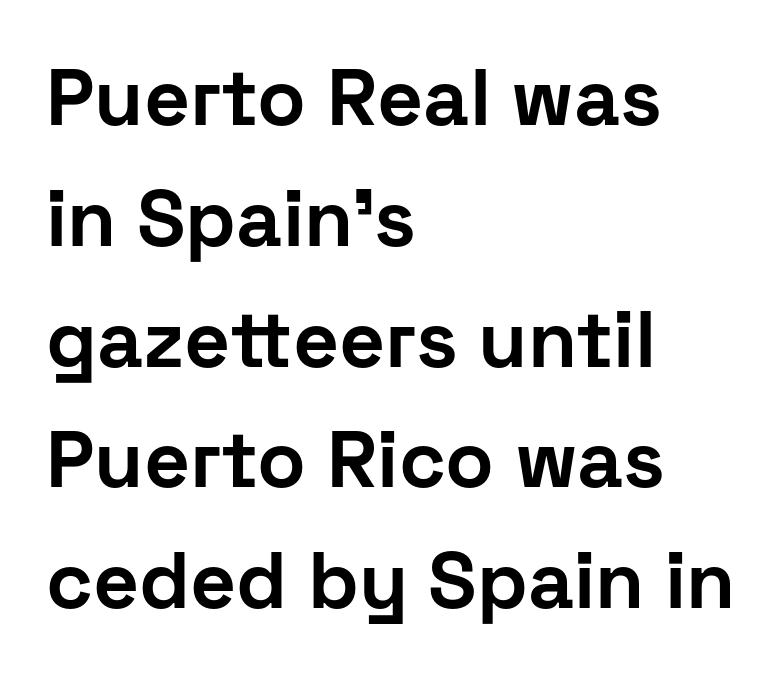
Proportional: the letters do not fall into vertical columns. Interline gaps are of average width in this sample. Type without underlining. Inter-character spacing is left at the font's built-in metrics. The rendering uses a bold face; every stroke is thick and dark. Observe the absence of serifs on each vertical stroke in this sample.
